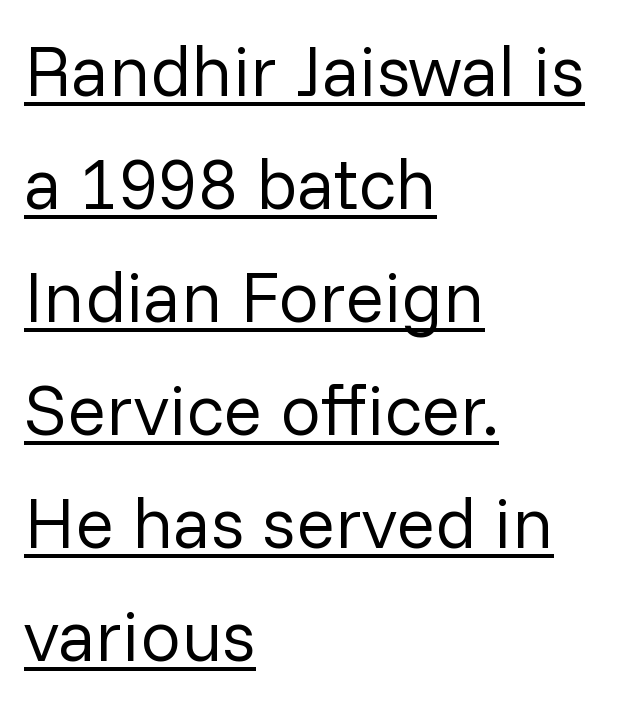
The image shows 72 px regular-weight sans-serif type, upright; set left-aligned, normal line spacing (1.57x), normal letter spacing, underlined; low stroke contrast and a medium x-height.
